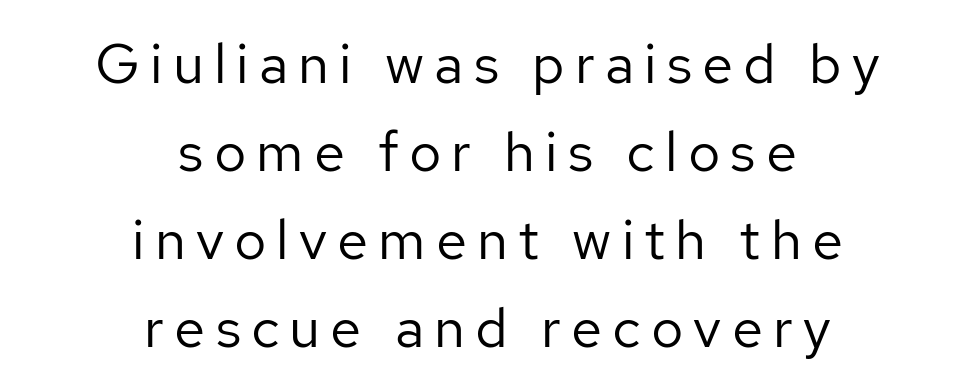
The image shows 56 px regular-weight sans-serif type, upright; set centered, normal line spacing (1.57x), not underlined; low stroke contrast and a medium x-height.
